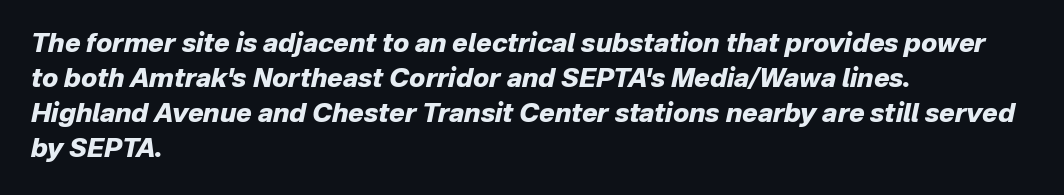
The image shows 26 px bold type, italic (leaning right); set left-aligned, normal line spacing (1.35x), normal letter spacing, not underlined.
